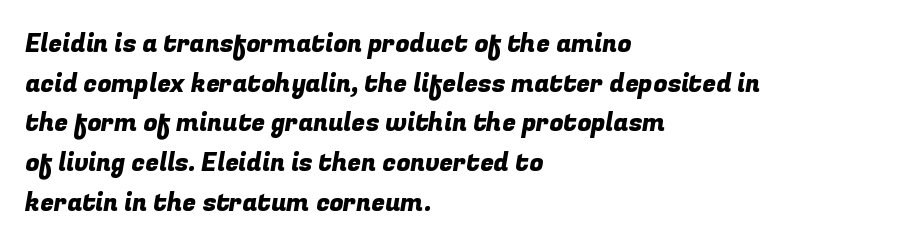
Q: Is the text underlined? A: No.
Q: How is the paragraph aligned? A: Left-aligned.
Q: Is the spacing between letters normal or unusually wide? A: Normal.
Q: Is the spacing between lines tight, normal or loose? A: Normal.
